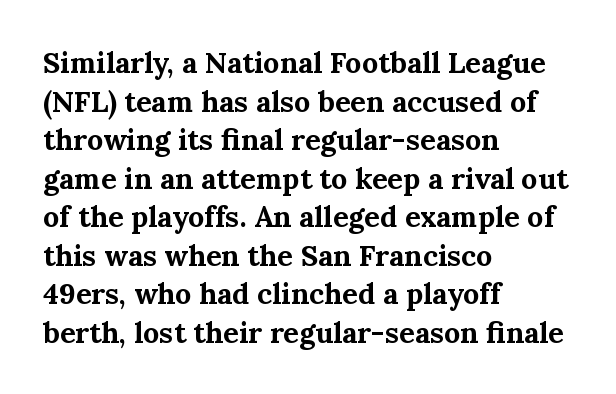
Q: Is the text bold? A: Yes.
Q: Is the text italic (slanted)? A: No, it is upright.
Q: Is the typeface a serif or a sans-serif typeface? A: Serif.
Q: Is the text underlined? A: No.
Q: How is the paragraph aligned? A: Left-aligned.
Q: Is the spacing between letters normal or unusually wide? A: Normal.
Q: Is the spacing between lines tight, normal or loose? A: Normal.
Q: Width (condensed, normal, or wide)? A: Normal.
Q: Stroke contrast? A: Medium.
Q: x-height? A: Medium.
Q: Monospaced? A: No.
